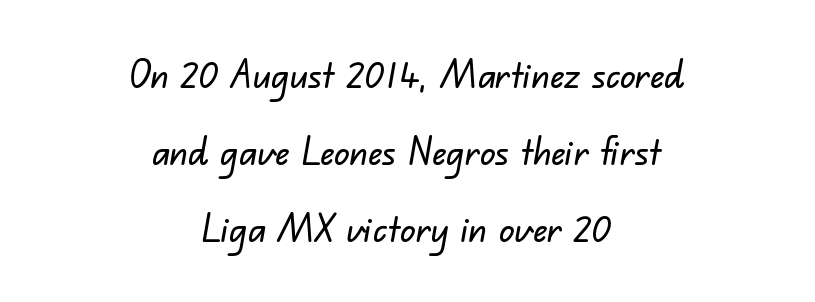
Here the designer chose a conventional face with non-uniform glyph widths. No word sits above an underline. Serif or sans? Sans — the stroke terminals are bare. Compared with typical body copy, the letter spacing here is the same. Widely set lines give the paragraph a tall, airy silhouette. Compared with a flush-left layout, this one balances lines on the center instead.
